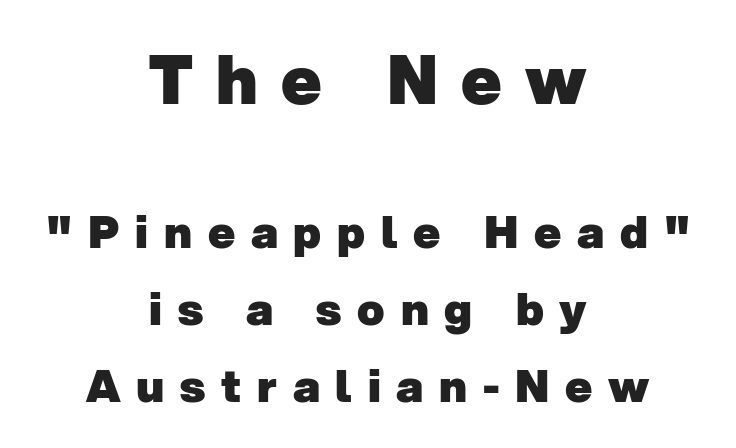
{"serif": "no", "bold": "yes", "weight": "heavy", "width": "normal", "stroke_contrast": "low", "x_height": "medium", "monospaced": "no", "underline": "no", "align": "center", "line_spacing_ratio": 1.71, "letter_spacing": "wide", "letter_spacing_em": 0.35, "larger_block": "first", "size_ratio": 1.49, "glyph_px": 67}
